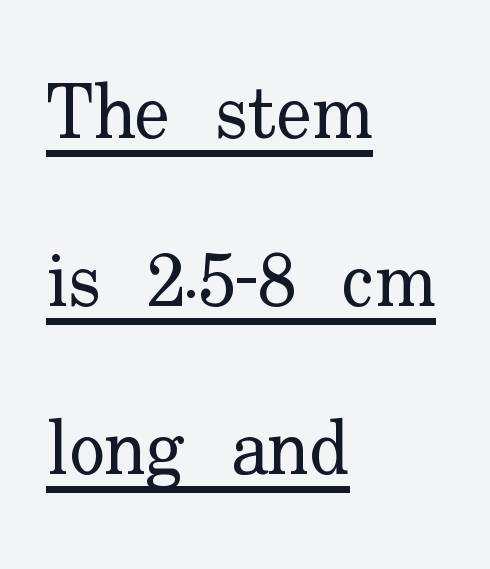
Q: Is the text bold? A: No.
Q: Is the text italic (slanted)? A: No, it is upright.
Q: Is the typeface a serif or a sans-serif typeface? A: Serif.
Q: Is the text underlined? A: Yes.
Q: How is the paragraph aligned? A: Left-aligned.
Q: Is the spacing between letters normal or unusually wide? A: Normal.
Q: Is the spacing between lines tight, normal or loose? A: Loose.
Q: Width (condensed, normal, or wide)? A: Normal.
Q: Stroke contrast? A: Low.
Q: x-height? A: Small.
Q: Monospaced? A: No.
